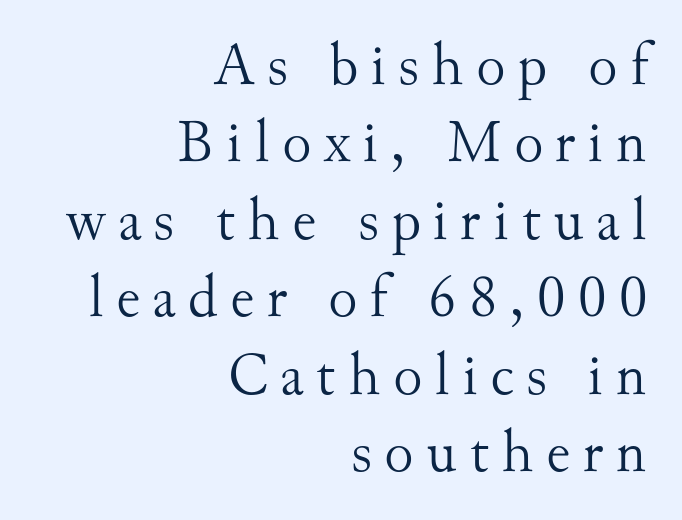
{"serif": "yes", "italic": "no", "bold": "no", "weight": "light", "width": "normal", "stroke_contrast": "medium", "x_height": "small", "monospaced": "no", "underline": "no", "align": "right", "line_spacing": "normal", "line_spacing_ratio": 1.27, "letter_spacing": "wide", "letter_spacing_em": 0.2, "glyph_px": 61}
